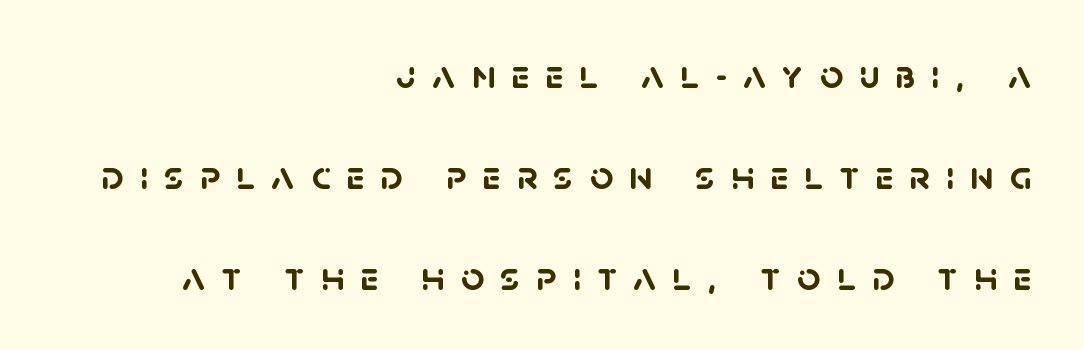
Set as a true bold cut, around the 700 mark. The compositor pushed each line to the right boundary. A sans-serif font was chosen for this passage. A great deal of white space separates one row of letters from the next. Lines of text with bare space underneath.
